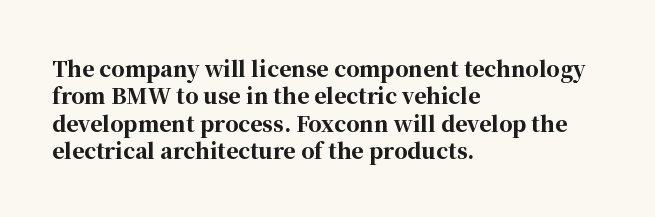
Q: Is the text bold? A: Yes.
Q: Is the text italic (slanted)? A: No, it is upright.
Q: Is the text underlined? A: No.
Q: How is the paragraph aligned? A: Left-aligned.
Q: Is the spacing between letters normal or unusually wide? A: Normal.
Q: Is the spacing between lines tight, normal or loose? A: Normal.
